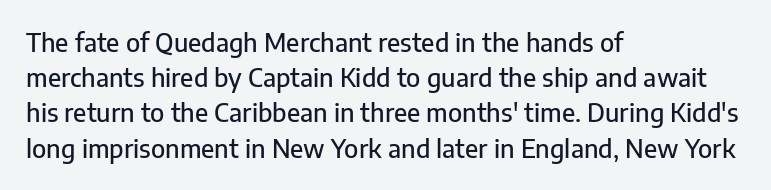
{"italic": "no", "underline": "no", "align": "left", "line_spacing": "normal", "line_spacing_ratio": 1.41, "letter_spacing": "normal", "letter_spacing_em": 0.0, "glyph_px": 25}
